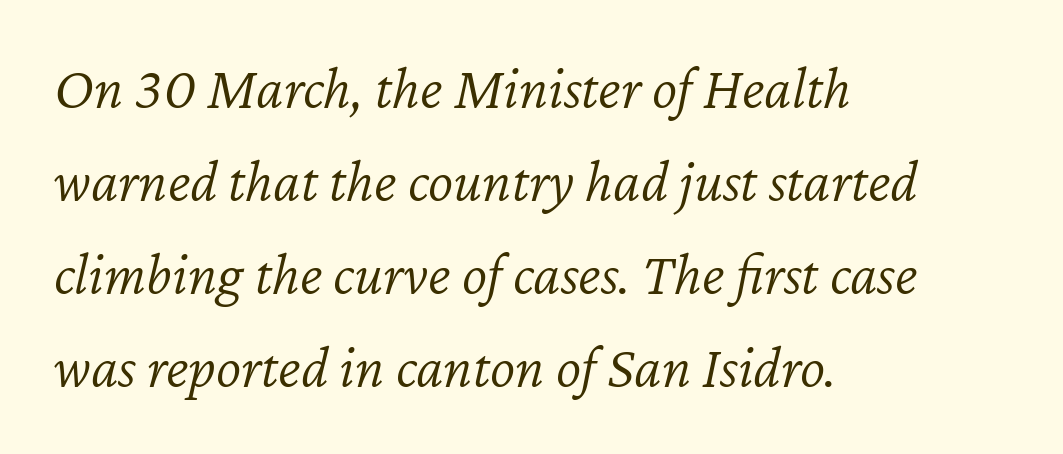
{"italic": "yes", "lean": "right", "slant_degrees": 12, "bold": "no", "weight": "light", "width": "normal", "stroke_contrast": "low", "x_height": "medium", "monospaced": "no", "underline": "no", "align": "left", "line_spacing": "normal", "line_spacing_ratio": 1.55, "letter_spacing": "normal", "letter_spacing_em": 0.0, "glyph_px": 60}
